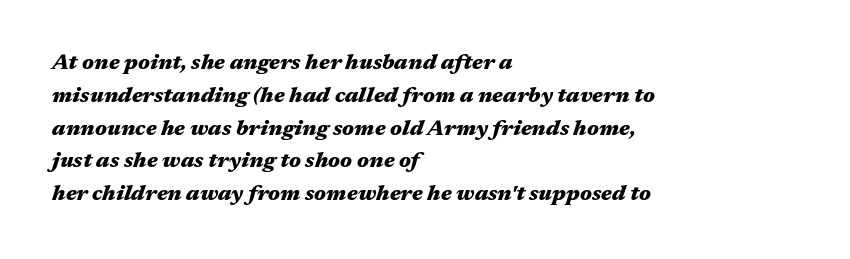
Q: Is the text bold? A: Yes.
Q: Is the text italic (slanted)? A: Yes, it leans right by about 17 degrees.
Q: Is the text underlined? A: No.
Q: How is the paragraph aligned? A: Left-aligned.
Q: Is the spacing between letters normal or unusually wide? A: Normal.
Q: Is the spacing between lines tight, normal or loose? A: Normal.
